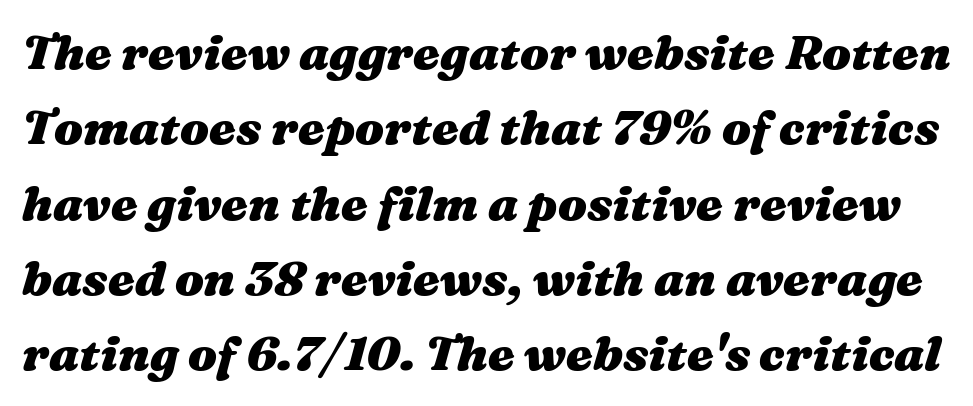
Rule under the text: the space is simply empty. Rows of type keep a routine distance in the vertical direction. There's an unmistakable incline to the writing here. Between one letter and the next there's only the usual sliver of space. This sample has the flowing, uneven cadence of proportional lettering. Pretty heavy lettering here — definitely bold.
